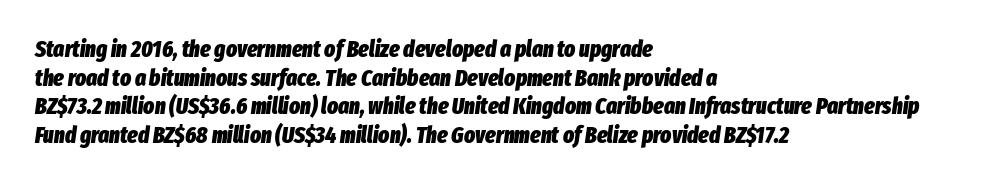
The image shows 23 px bold type, italic (leaning right); set left-aligned, line spacing 1.24x, normal letter spacing, not underlined.
